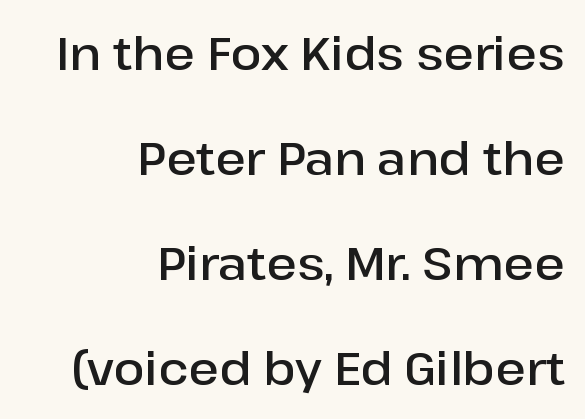
{"serif": "no", "italic": "no", "bold": "semi", "weight": "semibold", "width": "normal", "stroke_contrast": "low", "x_height": "medium", "monospaced": "no", "underline": "no", "align": "right", "line_spacing": "loose", "line_spacing_ratio": 2.28, "letter_spacing": "normal", "letter_spacing_em": 0.0, "glyph_px": 46}
